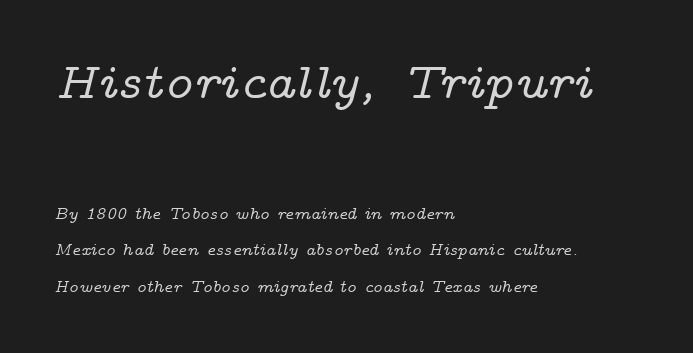
{"serif": "yes", "italic": "yes", "lean": "right", "slant_degrees": 14, "width": "wide", "stroke_contrast": "low", "x_height": "medium", "monospaced": "no", "underline": "no", "align": "left", "line_spacing": "loose", "line_spacing_ratio": 2.14, "letter_spacing": "normal", "letter_spacing_em": 0.0, "larger_block": "first", "size_ratio": 3.0, "glyph_px": 51}
